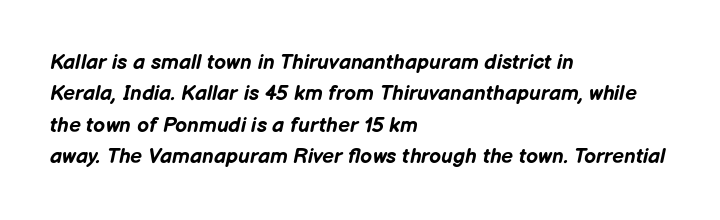
This block has exactly the height ordinary leading produces. Check under the words: just untouched page. Is the block centered? No — it sits flush against the left margin. Words appear dense and cohesive because spacing is normal. Compared with ordinary roman type, these characters are visibly tilted.
